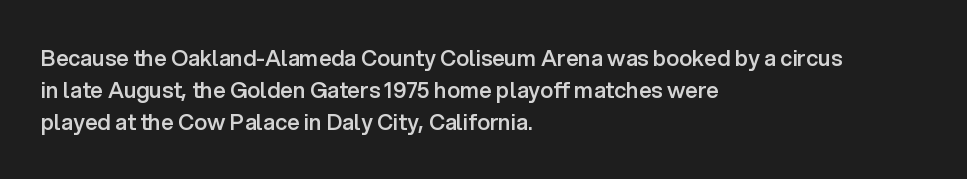
Q: Is the text bold? A: Semi-bold.
Q: Is the text italic (slanted)? A: No, it is upright.
Q: Is the text underlined? A: No.
Q: How is the paragraph aligned? A: Left-aligned.
Q: Is the spacing between letters normal or unusually wide? A: Normal.
Q: Is the spacing between lines tight, normal or loose? A: Normal.
